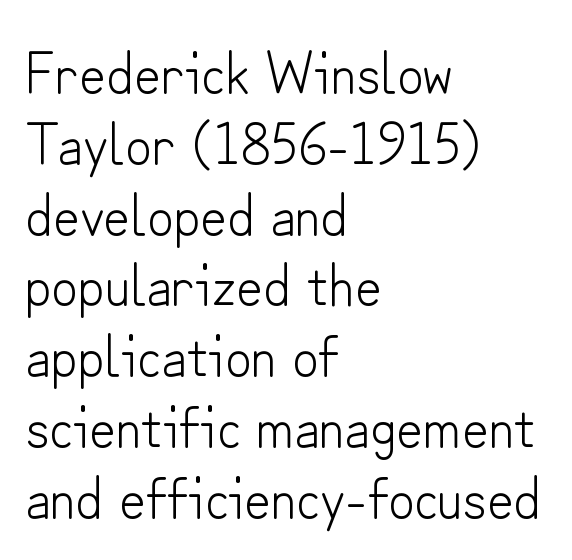
Q: Is the text bold? A: No.
Q: Is the text italic (slanted)? A: No, it is upright.
Q: Is the typeface a serif or a sans-serif typeface? A: Sans-serif.
Q: Is the text underlined? A: No.
Q: How is the paragraph aligned? A: Left-aligned.
Q: Is the spacing between letters normal or unusually wide? A: Normal.
Q: Width (condensed, normal, or wide)? A: Normal.
Q: Stroke contrast? A: Low.
Q: x-height? A: Small.
Q: Monospaced? A: No.
